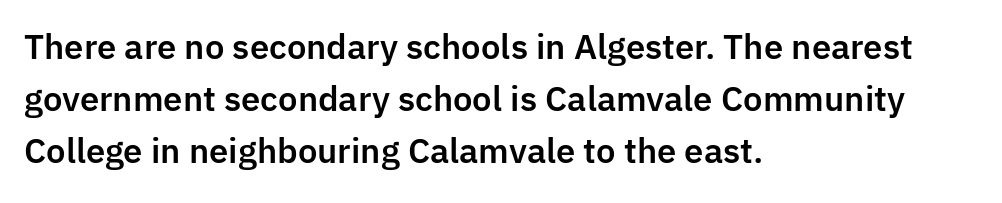
Q: Is the text italic (slanted)? A: No, it is upright.
Q: Is the typeface a serif or a sans-serif typeface? A: Sans-serif.
Q: Is the text underlined? A: No.
Q: How is the paragraph aligned? A: Left-aligned.
Q: Is the spacing between letters normal or unusually wide? A: Normal.
Q: Is the spacing between lines tight, normal or loose? A: Normal.
Q: Width (condensed, normal, or wide)? A: Normal.
Q: Stroke contrast? A: Low.
Q: x-height? A: Medium.
Q: Monospaced? A: No.
